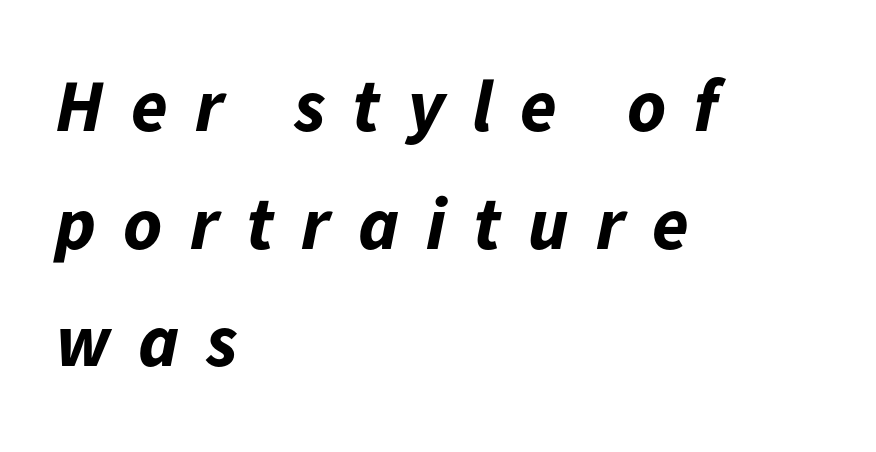
Descender tails drop into unmarked territory. Students, note that the glyphs here are deliberately spaced far apart. You could not count columns in this text — the font is proportionally spaced. The rendering uses a bold face; every stroke is thick and dark. Students, observe: this is what conventionally led text looks like.
